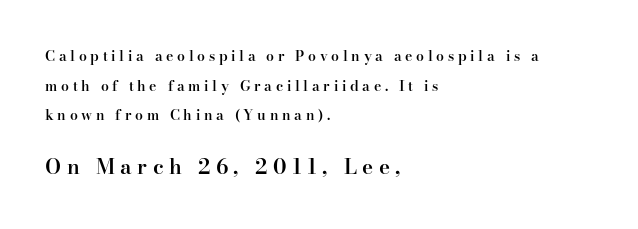
{"italic": "no", "bold": "semi", "underline": "no", "align": "left", "line_spacing": "loose", "line_spacing_ratio": 2.11, "letter_spacing": "wide", "letter_spacing_em": 0.26, "larger_block": "second", "size_ratio": 1.5, "glyph_px": 21}
